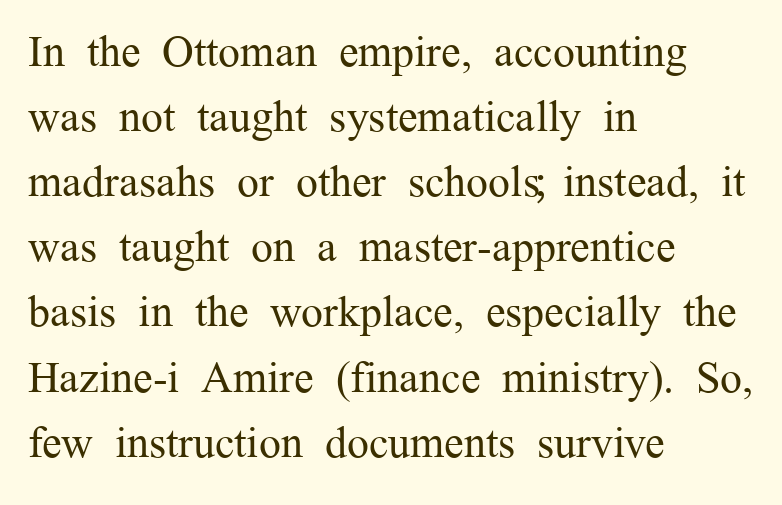
Posture: straight, roman, zero tilt. Note the varied advance widths — an 'i' is clearly narrower than an 'm'. The specimen omits any rule beneath the text block's lines. Compared with typical body copy, the letter spacing here is the same. Yep, those are serifs on the letters. One glance says typical: line gaps are just what's usual.
